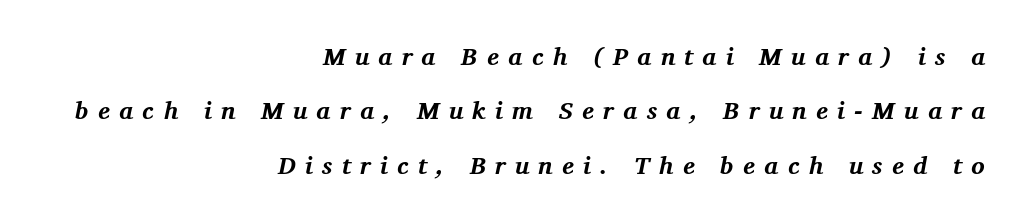
{"italic": "yes", "lean": "right", "slant_degrees": 11, "bold": "yes", "underline": "no", "align": "right", "line_spacing": "loose", "line_spacing_ratio": 2.18, "letter_spacing": "wide", "letter_spacing_em": 0.37, "glyph_px": 25}
